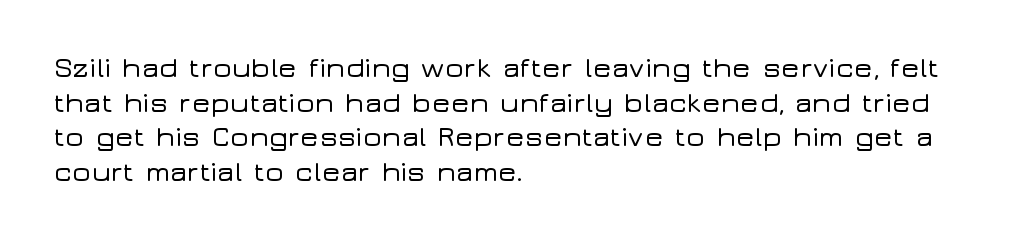
The ragged edge is on the right, which tells us the setting is flush left. Do the characters align in a grid? No, the font is proportional. Style check: upright. Underline: absent. A typesetter would label this face a sans. Observe the ordinary spacing: letters are neighbours, not strangers.
